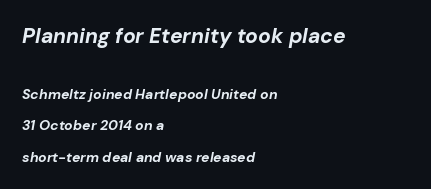
{"italic": "yes", "lean": "right", "slant_degrees": 10, "bold": "yes", "underline": "no", "align": "left", "line_spacing": "loose", "line_spacing_ratio": 2.22, "letter_spacing": "normal", "letter_spacing_em": 0.0, "larger_block": "first", "size_ratio": 1.5, "glyph_px": 21}
